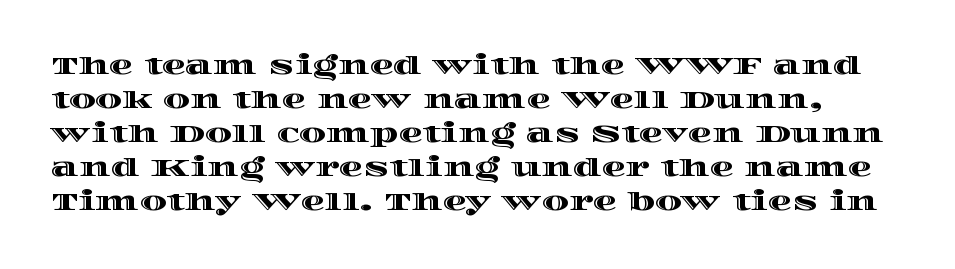
Letters rest on an invisible, unmarked baseline. Whoever set this chose a conventional vertical rhythm. Nope, not italic — everything's standing straight. In terms of letterspacing, this is plain default setting.
